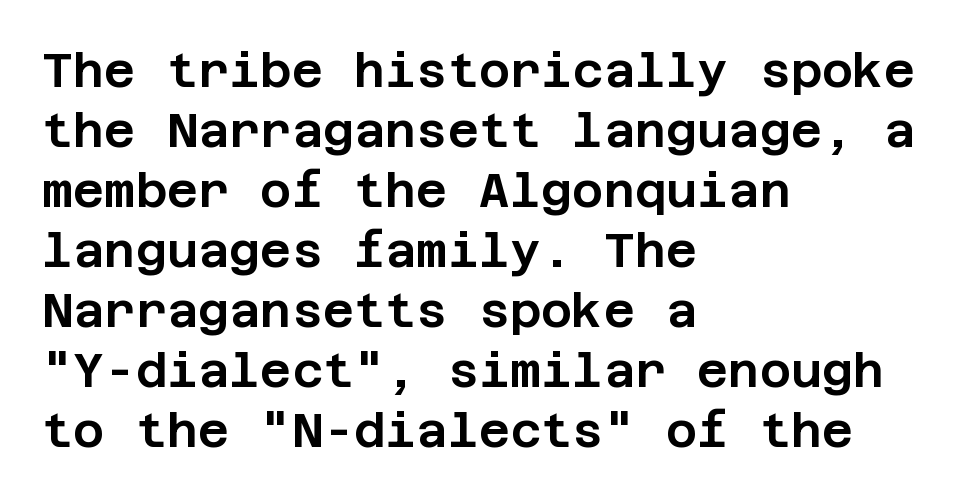
{"serif": "no", "italic": "no", "width": "normal", "stroke_contrast": "low", "x_height": "large", "underline": "no", "align": "left", "line_spacing": "normal", "line_spacing_ratio": 1.25, "letter_spacing": "normal", "letter_spacing_em": 0.0, "glyph_px": 48}
